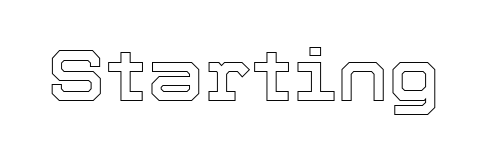
{"italic": "no", "width": "normal", "x_height": "medium", "monospaced": "no", "underline": "no", "letter_spacing": "normal", "letter_spacing_em": 0.0, "glyph_px": 72}
